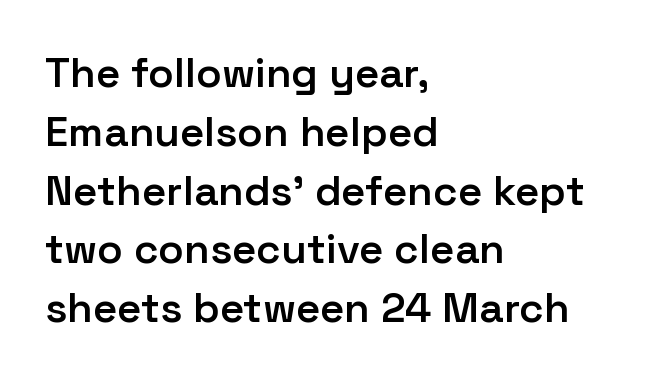
The image shows 42 px semibold sans-serif type, upright; set left-aligned, normal line spacing (1.4x), normal letter spacing, not underlined; low stroke contrast and a medium x-height.
